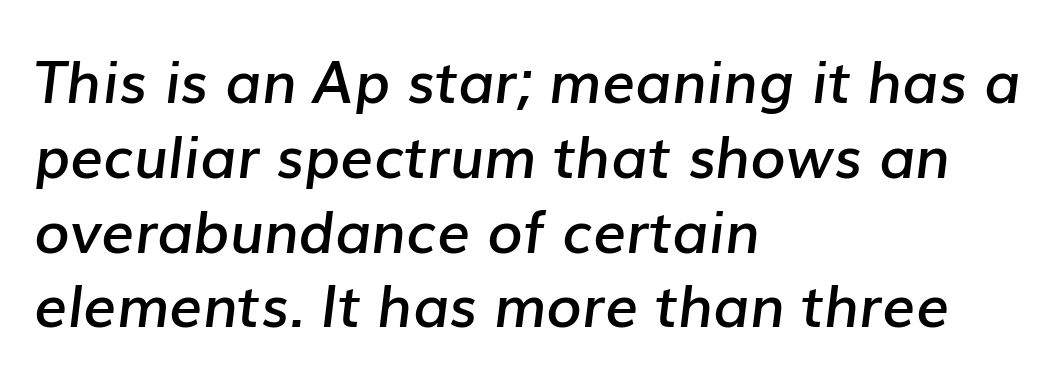
{"italic": "yes", "lean": "right", "slant_degrees": 7, "bold": "semi", "weight": "semibold", "width": "normal", "stroke_contrast": "low", "x_height": "medium", "monospaced": "no", "underline": "no", "align": "left", "line_spacing": "normal", "line_spacing_ratio": 1.29, "letter_spacing": "normal", "letter_spacing_em": 0.0, "glyph_px": 58}
